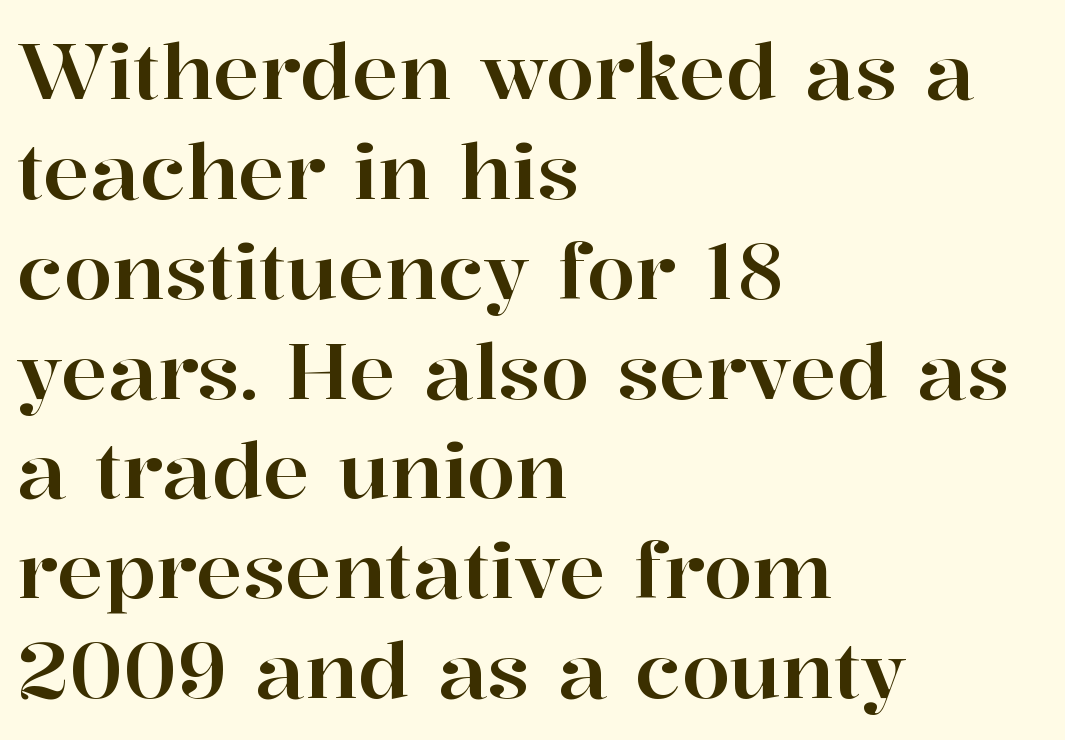
Q: Is the text italic (slanted)? A: No, it is upright.
Q: Is the typeface a serif or a sans-serif typeface? A: Serif.
Q: Is the text underlined? A: No.
Q: How is the paragraph aligned? A: Left-aligned.
Q: Is the spacing between letters normal or unusually wide? A: Normal.
Q: Is the spacing between lines tight, normal or loose? A: Normal.
Q: Width (condensed, normal, or wide)? A: Normal.
Q: Stroke contrast? A: High.
Q: x-height? A: Medium.
Q: Monospaced? A: No.
